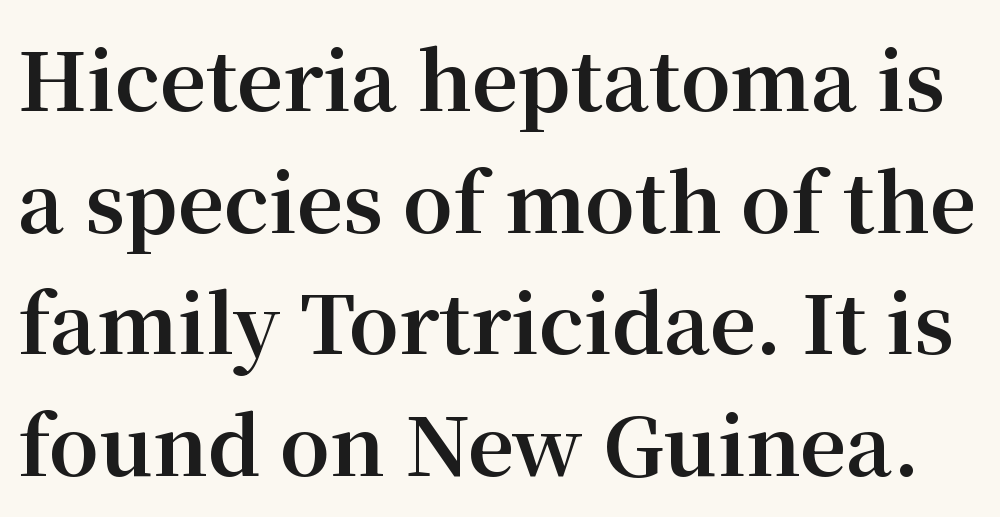
{"serif": "yes", "italic": "no", "bold": "yes", "weight": "bold", "width": "normal", "stroke_contrast": "medium", "x_height": "medium", "monospaced": "no", "underline": "no", "line_spacing": "normal", "line_spacing_ratio": 1.52, "letter_spacing": "normal", "letter_spacing_em": 0.0, "glyph_px": 80}
